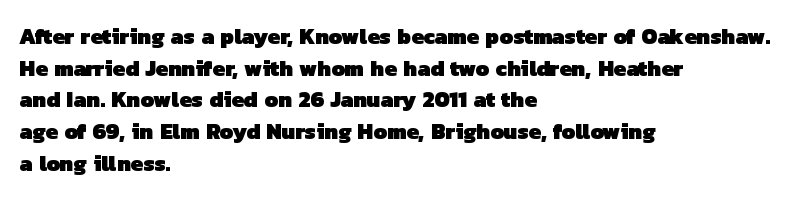
Its strokes are broad and dark, the hallmark of bold type. Honestly, the letter spacing is just normal — you wouldn't notice it. The string is rendered with underlining switched off. A normal amount of white space separates one row of letters from the next. Notice how the passage keeps a crisp vertical edge on the left only.
